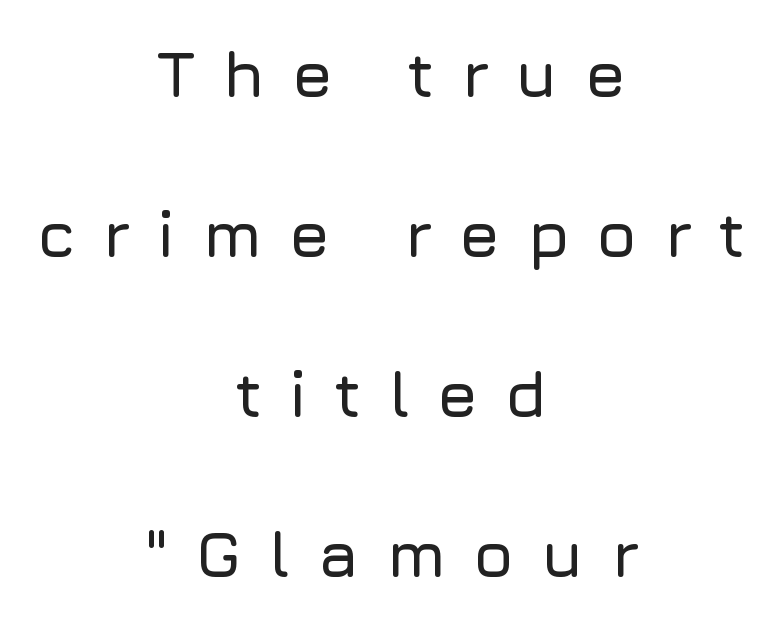
The face used here is proportionally spaced, like ordinary book or web type. Observe the wide spacing: letters keep a clear distance from each other. The passage is arranged like a title page — every line centered. In terms of letterform style, serifs are entirely absent. These lines were composed using upright roman letters. A clean baseline with only descenders dipping below it.
